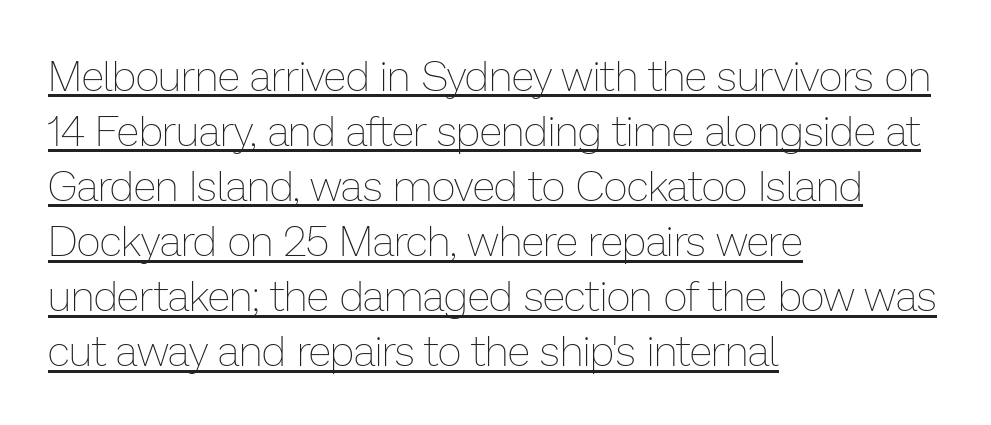
{"italic": "no", "bold": "no", "weight": "thin", "width": "normal", "stroke_contrast": "low", "x_height": "medium", "monospaced": "no", "underline": "yes", "align": "left", "line_spacing": "normal", "line_spacing_ratio": 1.31, "letter_spacing": "normal", "letter_spacing_em": 0.0, "glyph_px": 42}
